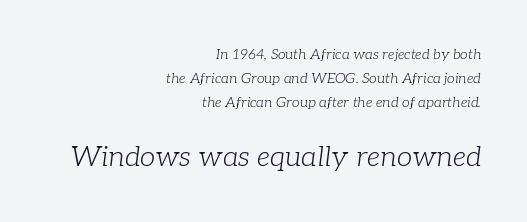
Q: Is the text bold? A: No.
Q: Is the text italic (slanted)? A: Yes, it leans right by about 7 degrees.
Q: Is the typeface a serif or a sans-serif typeface? A: Serif.
Q: Is the text underlined? A: No.
Q: How is the paragraph aligned? A: Right-aligned.
Q: Is the spacing between letters normal or unusually wide? A: Normal.
Q: Which block of text is set in a larger size, the first (top) or the second (bottom)? A: The second (bottom) one.
Q: Width (condensed, normal, or wide)? A: Normal.
Q: Stroke contrast? A: Low.
Q: x-height? A: Medium.
Q: Monospaced? A: No.
